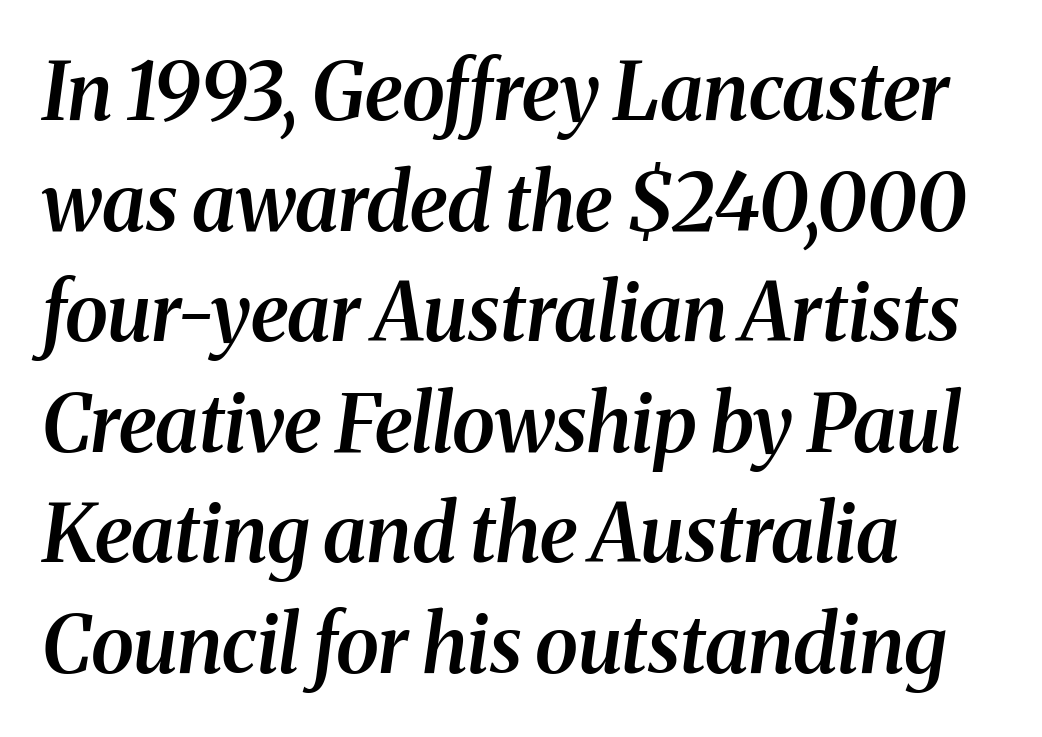
{"serif": "yes", "italic": "yes", "lean": "right", "slant_degrees": 8, "bold": "semi", "weight": "semibold", "width": "normal", "stroke_contrast": "medium", "x_height": "medium", "monospaced": "no", "underline": "no", "align": "left", "line_spacing": "normal", "line_spacing_ratio": 1.4, "letter_spacing": "normal", "letter_spacing_em": 0.0, "glyph_px": 79}
